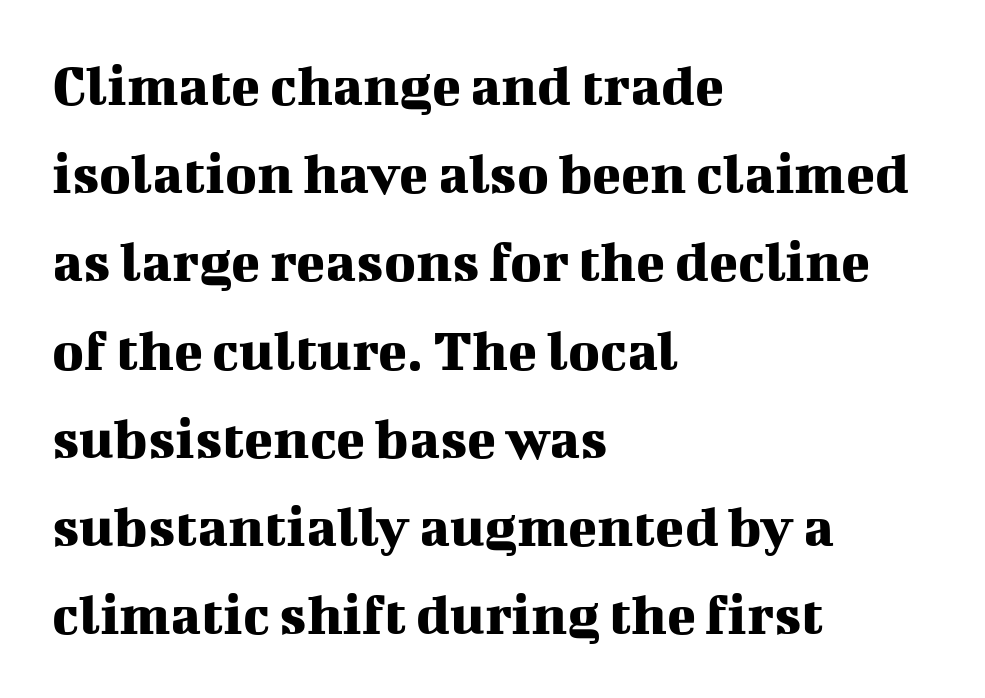
Q: Is the text italic (slanted)? A: No, it is upright.
Q: Is the typeface a serif or a sans-serif typeface? A: Serif.
Q: Is the text underlined? A: No.
Q: How is the paragraph aligned? A: Left-aligned.
Q: Is the spacing between letters normal or unusually wide? A: Normal.
Q: Is the spacing between lines tight, normal or loose? A: Normal.
Q: Width (condensed, normal, or wide)? A: Normal.
Q: Stroke contrast? A: Medium.
Q: x-height? A: Medium.
Q: Monospaced? A: No.
